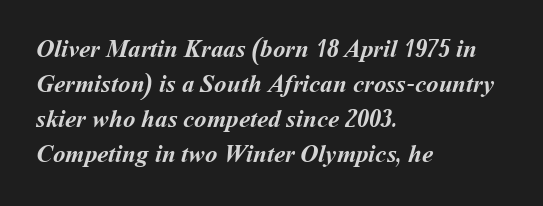
Q: Is the text bold? A: Yes.
Q: Is the text underlined? A: No.
Q: How is the paragraph aligned? A: Left-aligned.
Q: Is the spacing between letters normal or unusually wide? A: Normal.
Q: Is the spacing between lines tight, normal or loose? A: Normal.
